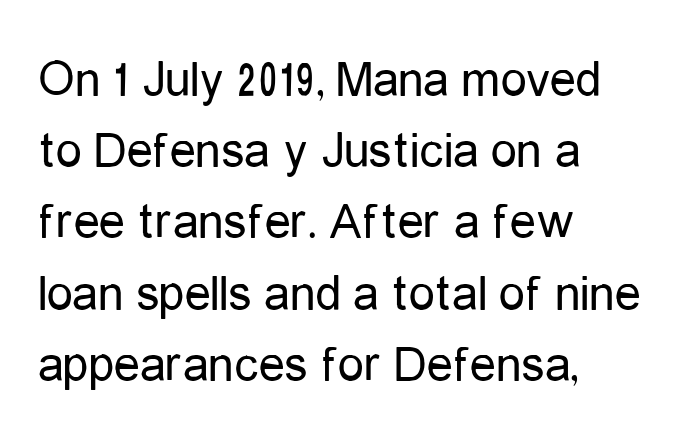
Posture: upright roman. Students, observe: this is what conventionally led text looks like. The weight tops out at a normal text grade. This rendering employs a face without finishing strokes, i.e., a sans-serif. The passage shown is not underscored anywhere.
